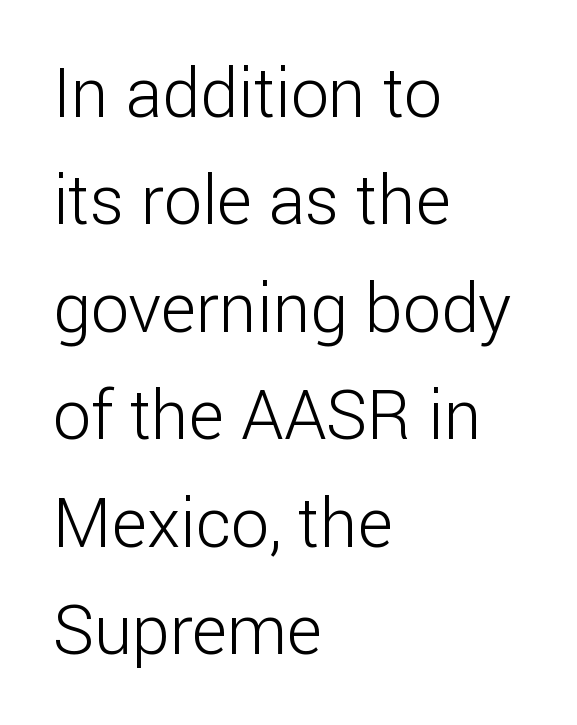
Q: Is the text bold? A: No.
Q: Is the text italic (slanted)? A: No, it is upright.
Q: Is the typeface a serif or a sans-serif typeface? A: Sans-serif.
Q: Is the text underlined? A: No.
Q: How is the paragraph aligned? A: Left-aligned.
Q: Is the spacing between letters normal or unusually wide? A: Normal.
Q: Is the spacing between lines tight, normal or loose? A: Normal.
Q: Width (condensed, normal, or wide)? A: Normal.
Q: Stroke contrast? A: Low.
Q: x-height? A: Medium.
Q: Monospaced? A: No.
